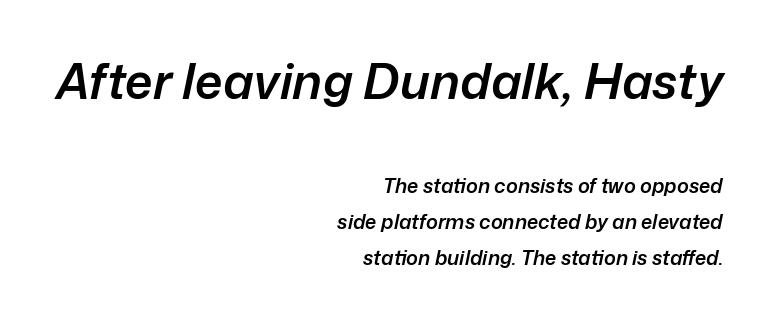
The image shows 49 px semibold type, italic (leaning right); set right-aligned, line spacing 1.78x, normal letter spacing, not underlined; the first (top) block is 2.45x larger; low stroke contrast and a medium x-height.
